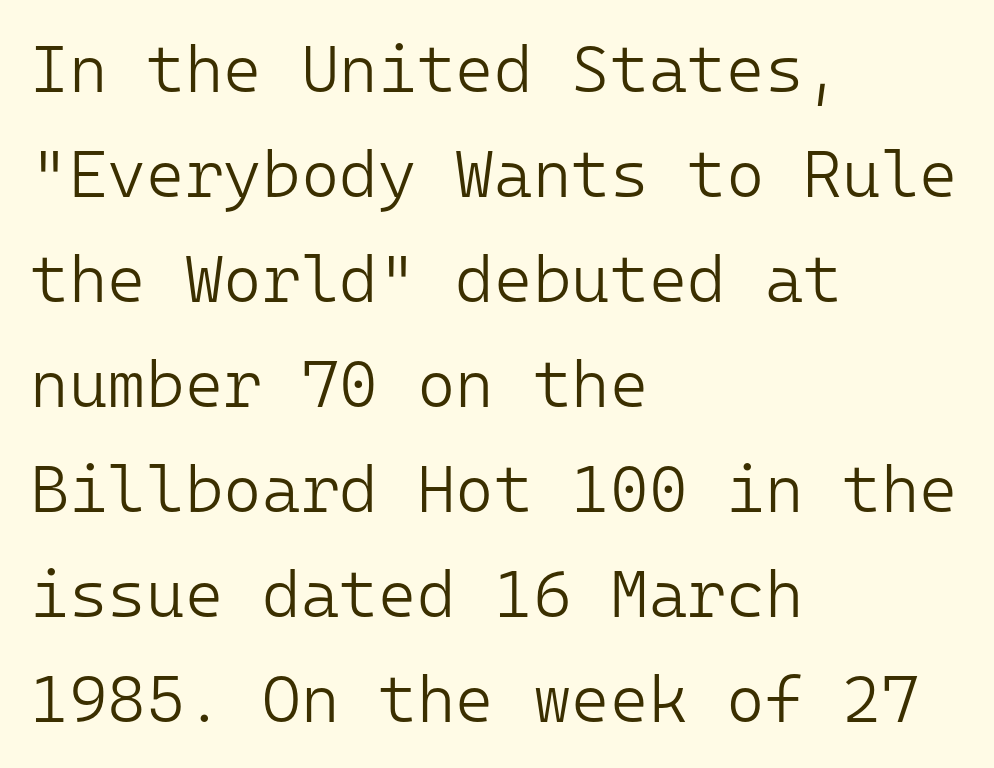
The horizontal fit of the characters is conventional and even. Each stroke keeps to a modest, everyday thickness or less. These lines are composed in type without serifs. You could count columns in this text — the font is strictly monospaced. The vertical gap from one line to the next is medium. Posture: straight, roman, zero tilt.
